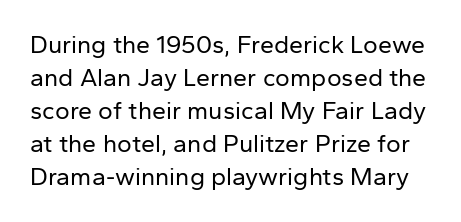
The image shows 25 px text type, upright; set normal line spacing (1.32x), normal letter spacing, not underlined.
